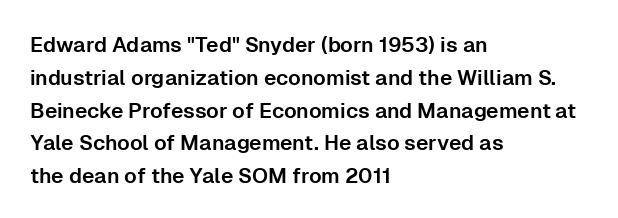
Whoever set this chose a conventional vertical rhythm. Quick note: not italic, upright. Only glyphs here, with clear space below each row. The horizontal fit of the characters is conventional and even. Notice how the passage keeps a crisp vertical edge on the left only.
